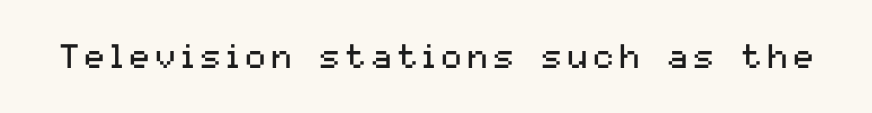
The image shows 34 px regular-weight sans-serif type, upright; set not underlined; medium stroke contrast and a medium x-height.
